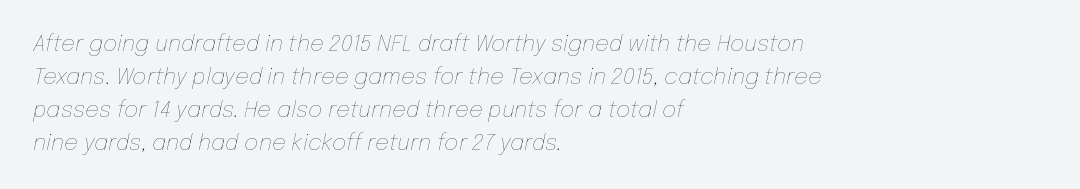
Any mark beneath the type? The region is blank. Italic? Definitely — the glyphs are oblique. Ink coverage per letter is moderate at most. The rendering uses a moderate line-height, typical for paragraphs. Where is the straight margin? On the left. The rendering keeps characters at their native spacing.
